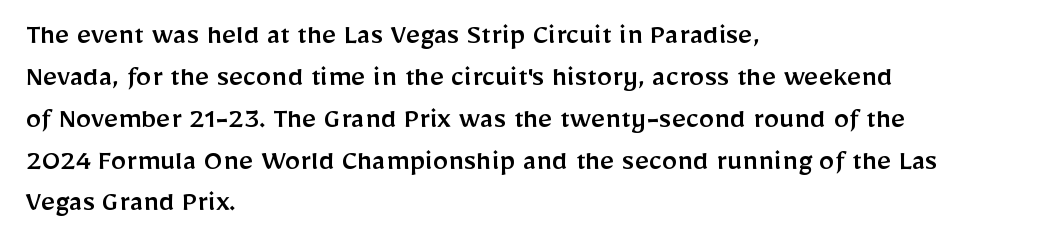
{"serif": "no", "italic": "no", "width": "normal", "stroke_contrast": "low", "x_height": "medium", "monospaced": "no", "underline": "no", "align": "left", "line_spacing": "normal", "line_spacing_ratio": 1.35, "letter_spacing": "normal", "letter_spacing_em": 0.0, "glyph_px": 31}
